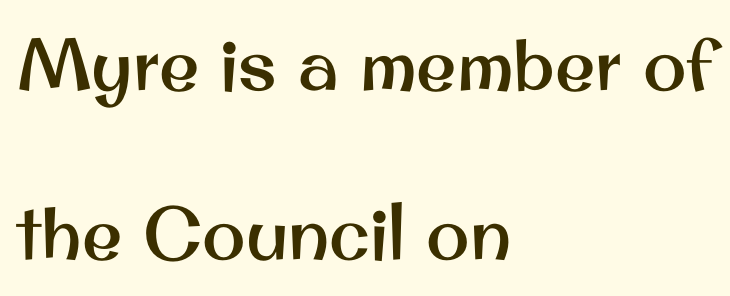
{"serif": "no", "italic": "no", "width": "normal", "stroke_contrast": "medium", "x_height": "small", "monospaced": "no", "underline": "no", "align": "left", "line_spacing": "loose", "line_spacing_ratio": 2.32, "letter_spacing": "normal", "letter_spacing_em": 0.0, "glyph_px": 73}
